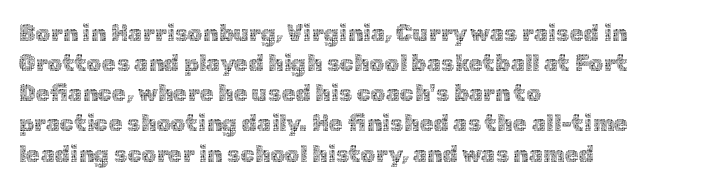
Q: Is the text bold? A: No.
Q: Is the text italic (slanted)? A: No, it is upright.
Q: Is the text underlined? A: No.
Q: How is the paragraph aligned? A: Left-aligned.
Q: Is the spacing between letters normal or unusually wide? A: Normal.
Q: Is the spacing between lines tight, normal or loose? A: Normal.
